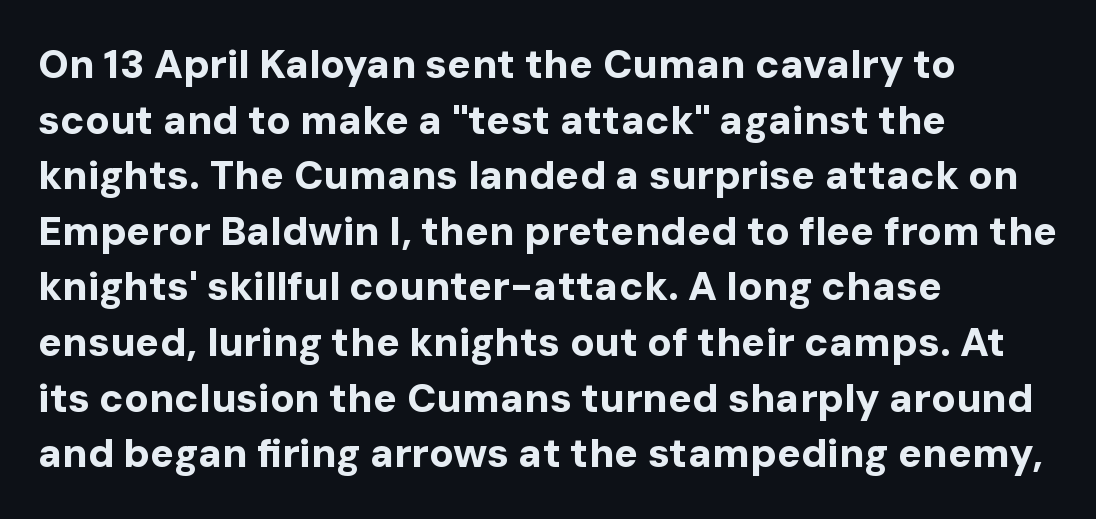
The passage shown is typed in a proportional face where columns would drift. Vertical spacing — default. This sample is left-justified, so line endings fall wherever the words run out. Students, this is bold: see how much ink each stroke carries. A sans-serif font was chosen for this passage.
